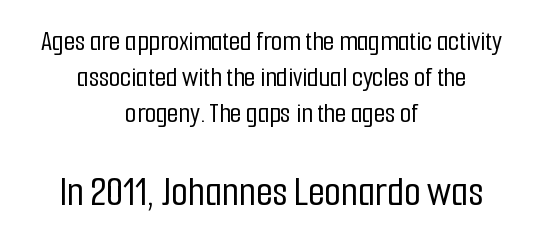
The image shows 43 px condensed sans-serif type, upright; set centered, normal line spacing (1.25x), normal letter spacing, not underlined; the second (bottom) block is 1.48x larger; low stroke contrast and a medium x-height.
